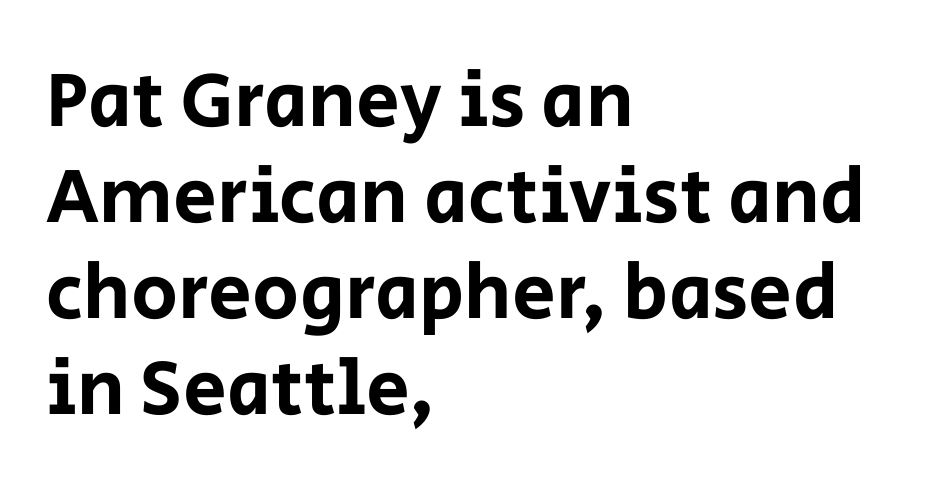
This sample is left-justified, so line endings fall wherever the words run out. Tracking value appears to be zero — textbook default spacing. These lines were composed using upright roman letters. Examine the stroke ends and you'll find no serifs. Think of a printed novel: that variable character pitch is what you see here.
